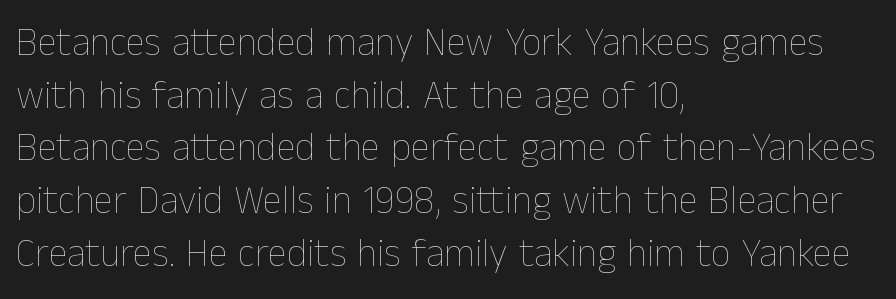
{"italic": "no", "bold": "no", "weight": "thin", "width": "normal", "stroke_contrast": "low", "x_height": "medium", "monospaced": "no", "underline": "no", "align": "left", "line_spacing": "normal", "line_spacing_ratio": 1.35, "letter_spacing": "normal", "letter_spacing_em": 0.0, "glyph_px": 39}
